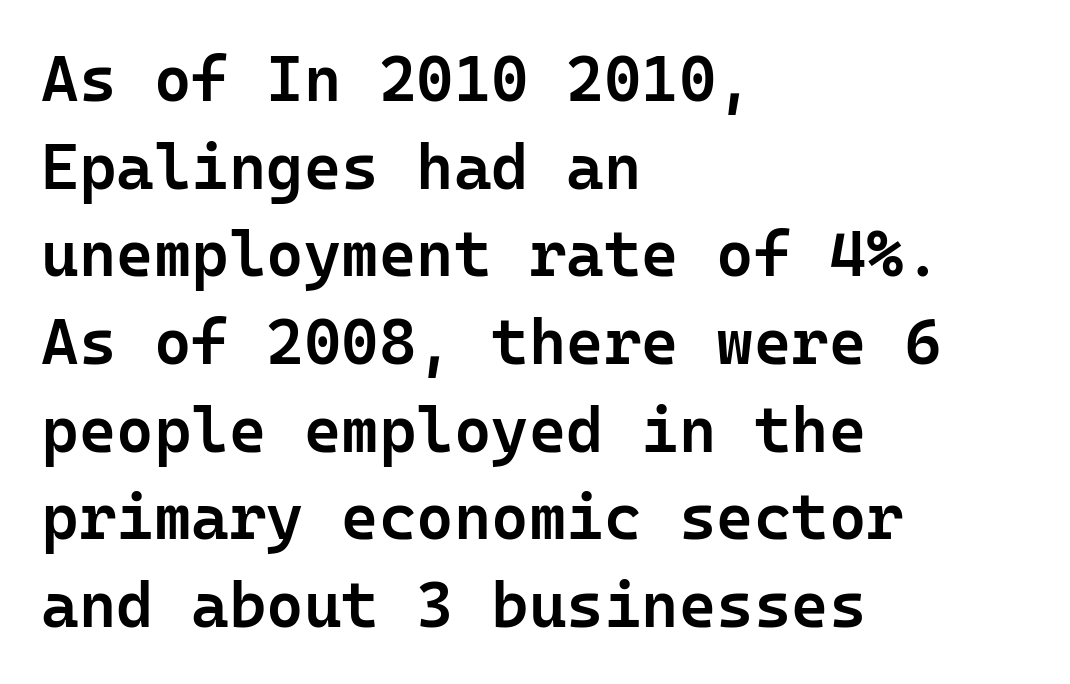
Q: Is the text bold? A: Semi-bold.
Q: Is the text italic (slanted)? A: No, it is upright.
Q: Is the typeface a serif or a sans-serif typeface? A: Sans-serif.
Q: Is the text underlined? A: No.
Q: How is the paragraph aligned? A: Left-aligned.
Q: Is the spacing between letters normal or unusually wide? A: Normal.
Q: Is the spacing between lines tight, normal or loose? A: Normal.
Q: Width (condensed, normal, or wide)? A: Normal.
Q: Stroke contrast? A: Low.
Q: x-height? A: Medium.
Q: Monospaced? A: Yes.
